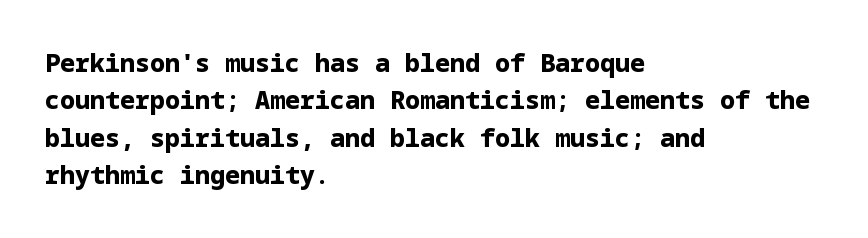
Baseline-to-baseline distance is the conventional proportion of letter height. The typesetter chose a ragged-right arrangement here. The zone under the glyphs is completely vacant. Typesetter's note: full bold, strokes at maximum text heaviness. In terms of posture, this sample is upright. The horizontal fit of the characters is conventional and even.
